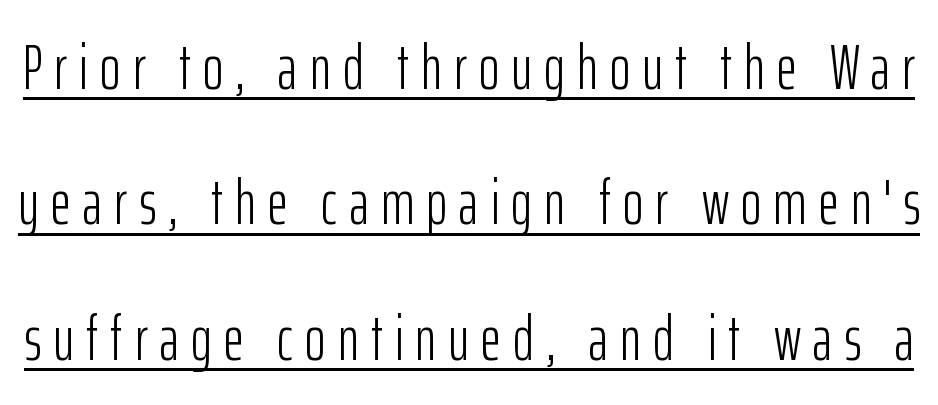
The image shows 63 px light, condensed sans-serif type, upright; set loose line spacing (2.15x), underlined; low stroke contrast and a medium x-height.
